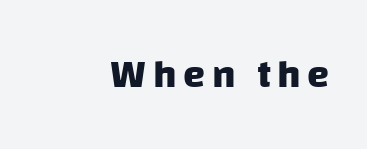
The image shows 40 px heavy sans-serif type; set right-aligned, not underlined; low stroke contrast and a large x-height.
